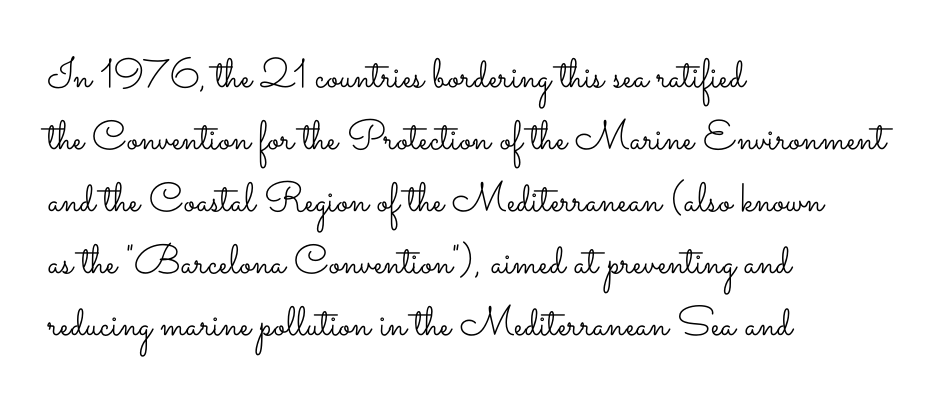
Q: Is the text bold? A: No.
Q: Is the text italic (slanted)? A: Yes.
Q: Is the text underlined? A: No.
Q: How is the paragraph aligned? A: Left-aligned.
Q: Is the spacing between letters normal or unusually wide? A: Normal.
Q: Is the spacing between lines tight, normal or loose? A: Normal.
Q: Width (condensed, normal, or wide)? A: Wide.
Q: Stroke contrast? A: Low.
Q: x-height? A: Small.
Q: Monospaced? A: No.
